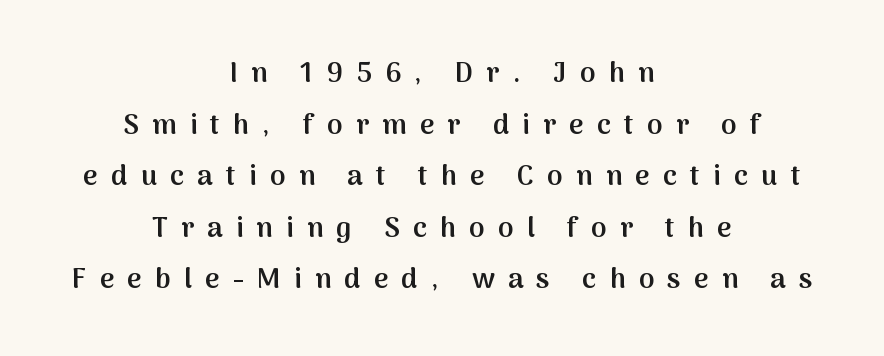
The image shows 28 px semibold sans-serif type, upright; set centered, line spacing 1.84x, unusually wide letter spacing (+0.47 em), not underlined; medium stroke contrast and a medium x-height.
